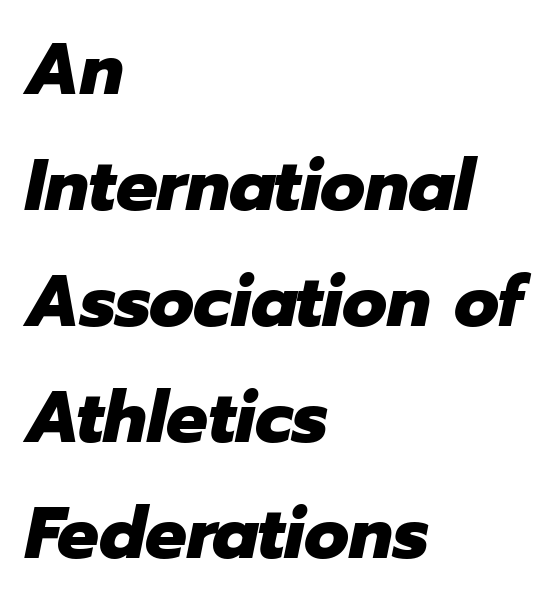
The image shows 73 px heavy type, italic (leaning right); set left-aligned, normal line spacing (1.59x), normal letter spacing, not underlined; low stroke contrast and a medium x-height.
